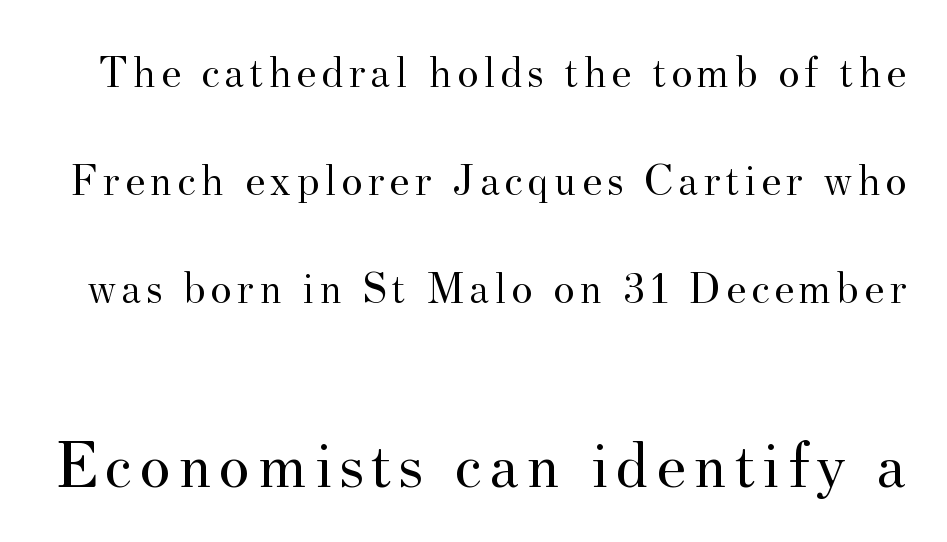
The image shows 67 px regular-weight serif type, upright; set loose line spacing (2.4x), not underlined; the second (bottom) block is 1.49x larger; medium stroke contrast and a small x-height.
